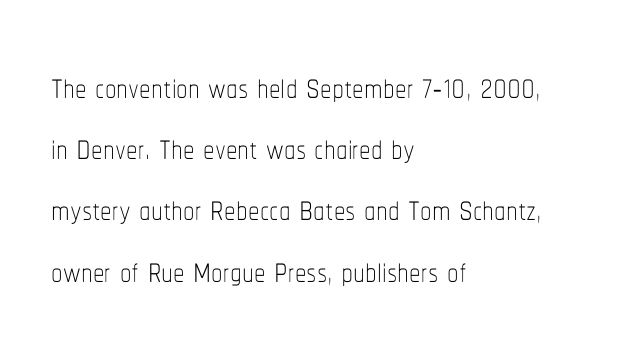
{"italic": "no", "bold": "no", "weight": "thin", "width": "condensed", "stroke_contrast": "low", "x_height": "medium", "monospaced": "no", "underline": "no", "align": "left", "line_spacing": "normal", "line_spacing_ratio": 1.33, "letter_spacing": "normal", "letter_spacing_em": 0.0, "glyph_px": 46}
